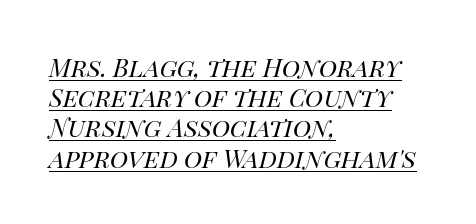
{"italic": "yes", "lean": "right", "slant_degrees": 14, "bold": "no", "underline": "yes", "align": "left", "line_spacing_ratio": 1.21, "letter_spacing": "normal", "letter_spacing_em": 0.0, "glyph_px": 25}
